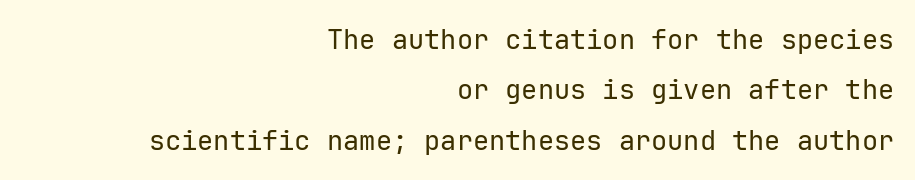
{"italic": "no", "bold": "no", "underline": "no", "align": "right", "line_spacing_ratio": 1.87, "letter_spacing": "normal", "letter_spacing_em": 0.0, "glyph_px": 27}
